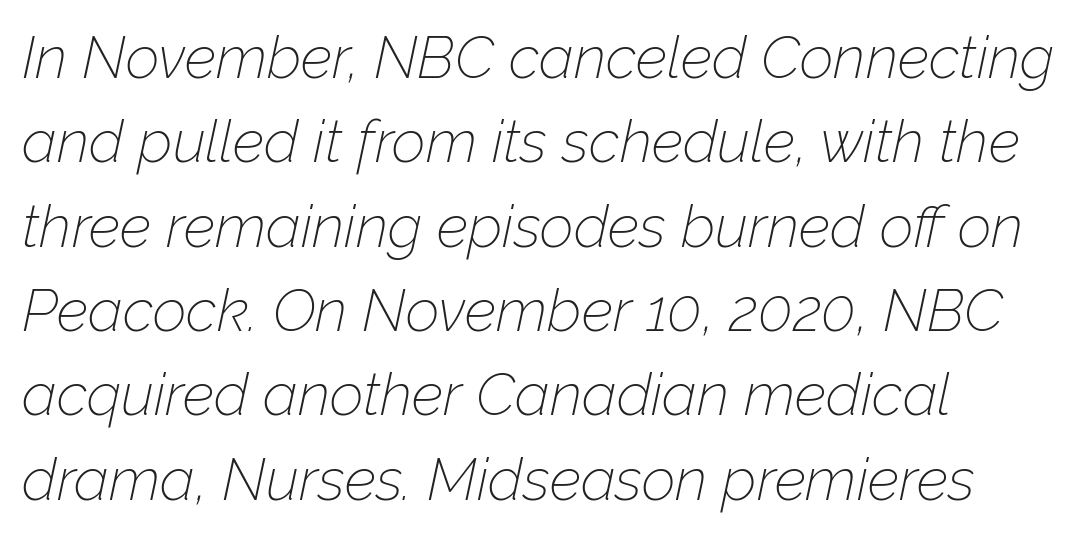
Q: Is the text bold? A: No.
Q: Is the text italic (slanted)? A: Yes, it leans right by about 12 degrees.
Q: Is the text underlined? A: No.
Q: How is the paragraph aligned? A: Left-aligned.
Q: Is the spacing between letters normal or unusually wide? A: Normal.
Q: Is the spacing between lines tight, normal or loose? A: Normal.
Q: Width (condensed, normal, or wide)? A: Normal.
Q: Stroke contrast? A: Low.
Q: x-height? A: Medium.
Q: Monospaced? A: No.
